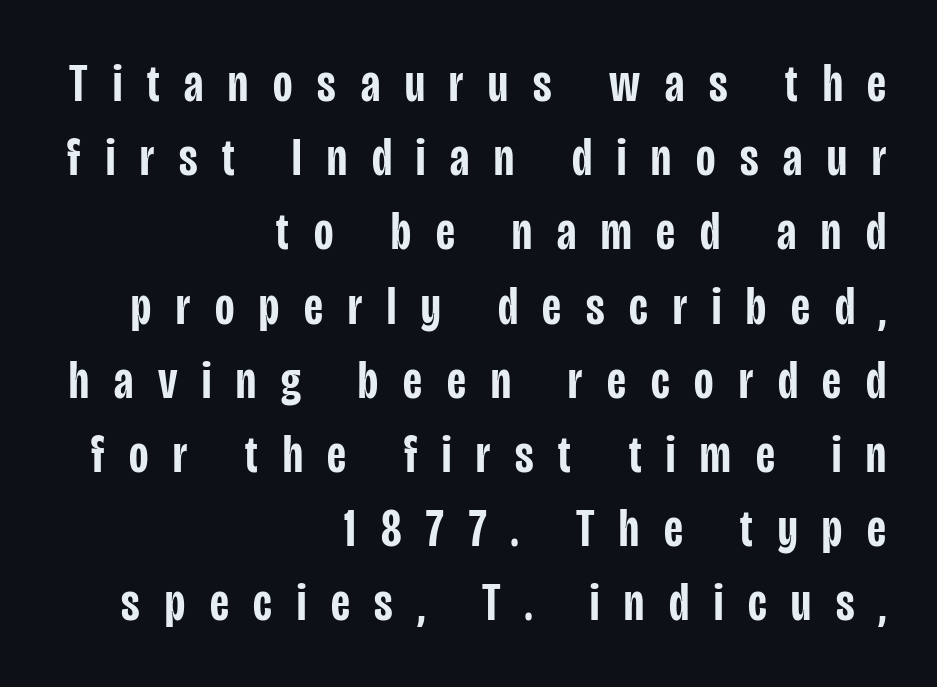
Spacing verdict: proportional, widths tailored to each character. Is this a sans? Yes — the strokes have no serifs. Reading down the column, the eye jumps a familiar distance to each next line. Here the glyphs are tracked loosely, breaking word shapes into spaced letters. Descenders are the only things crossing below the line. If you drew a line through each stem, it would be perfectly vertical.
